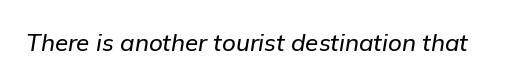
The image shows 24 px text type, italic (leaning right); set normal letter spacing, not underlined.
